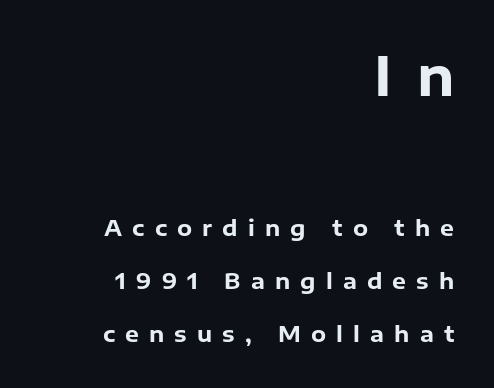
The image shows 54 px bold sans-serif type, upright; set right-aligned, loose line spacing (2.41x), unusually wide letter spacing (+0.46 em), not underlined; the first (top) block is 2.45x larger; low stroke contrast and a medium x-height.
